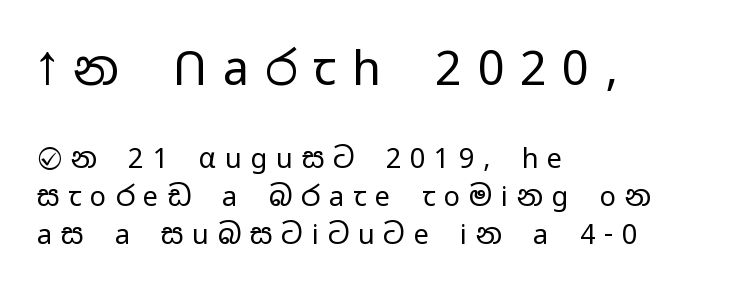
Clear beneath every line of the passage. Line starts are locked; line ends wander. Each letter keeps its own natural width here, so spacing adapts to shape. There is plenty of visible air inserted between adjacent glyphs.
